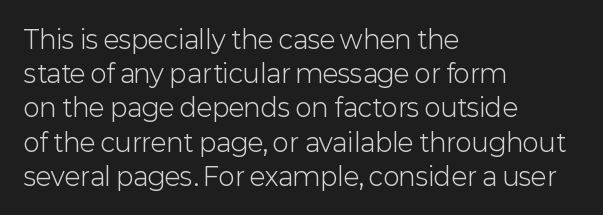
The image shows 25 px text type, upright; set left-aligned, normal line spacing (1.37x), normal letter spacing, not underlined.
